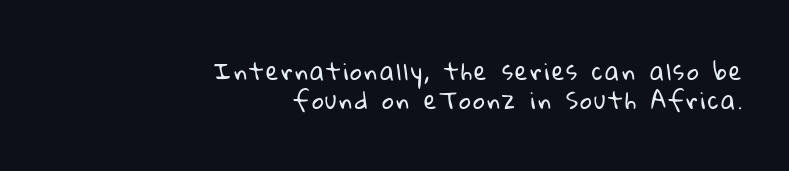
{"bold": "no", "underline": "no", "align": "right", "line_spacing": "normal", "line_spacing_ratio": 1.28, "glyph_px": 23}
